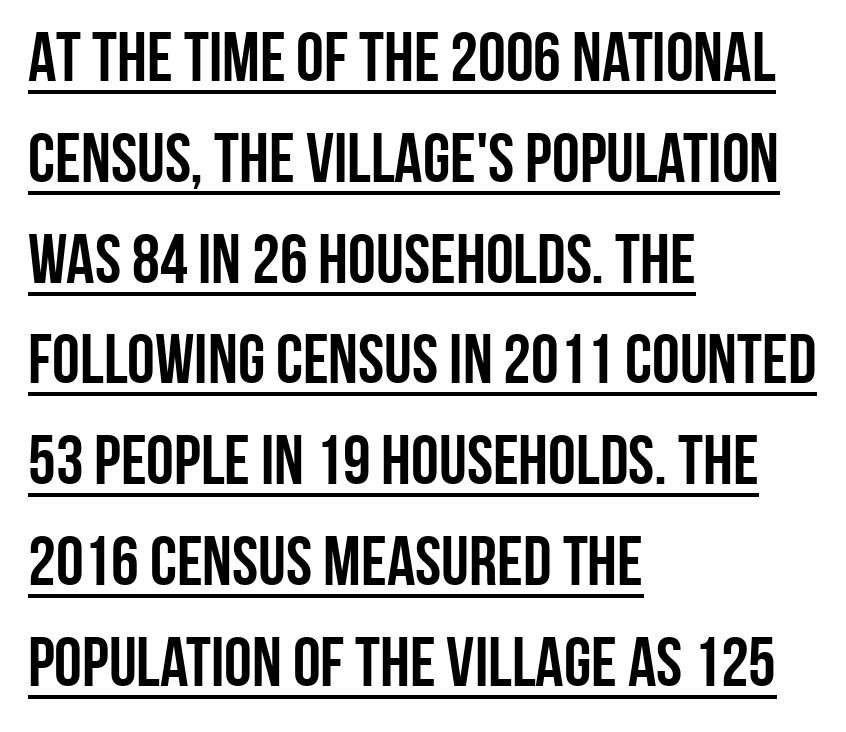
{"serif": "no", "italic": "no", "bold": "yes", "weight": "semibold", "width": "condensed", "stroke_contrast": "low", "x_height": "large", "monospaced": "no", "underline": "yes", "align": "left", "line_spacing": "normal", "line_spacing_ratio": 1.44, "letter_spacing": "normal", "letter_spacing_em": 0.0, "glyph_px": 70}
